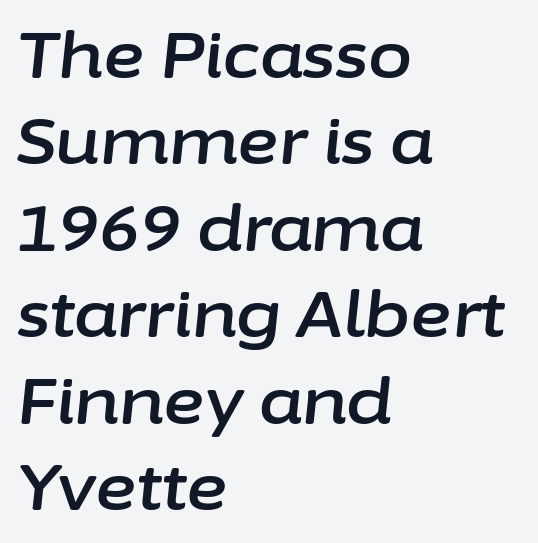
The image shows 64 px text type, italic (leaning right); set left-aligned, normal line spacing (1.35x), normal letter spacing, not underlined; low stroke contrast and a medium x-height.
